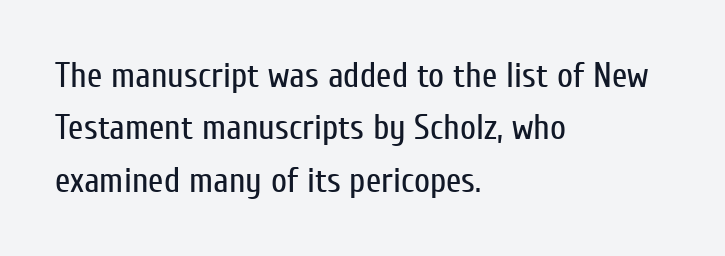
You can tell from the bare stems that sans-serif type was used. Descenders hang freely into open space. All the whitespace from short lines collects on the right. A typesetter would call this proportional, since set widths differ per character. Short note: letters normally spaced. The font's upright variant was chosen for this text.
